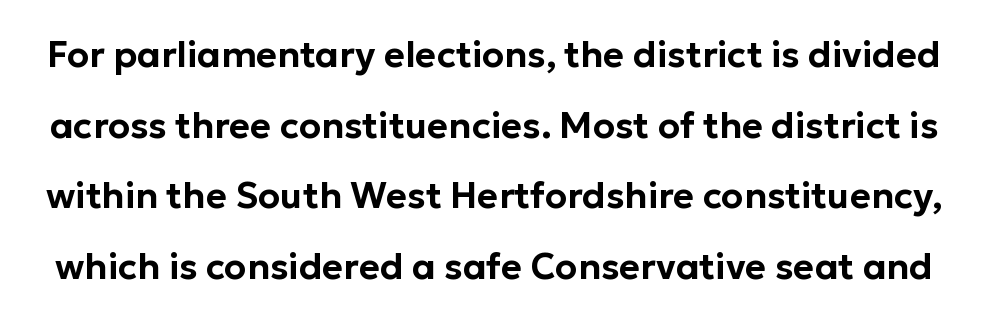
The image shows 36 px sans-serif type, upright; set loose line spacing (1.96x), normal letter spacing, not underlined; low stroke contrast and a medium x-height.
